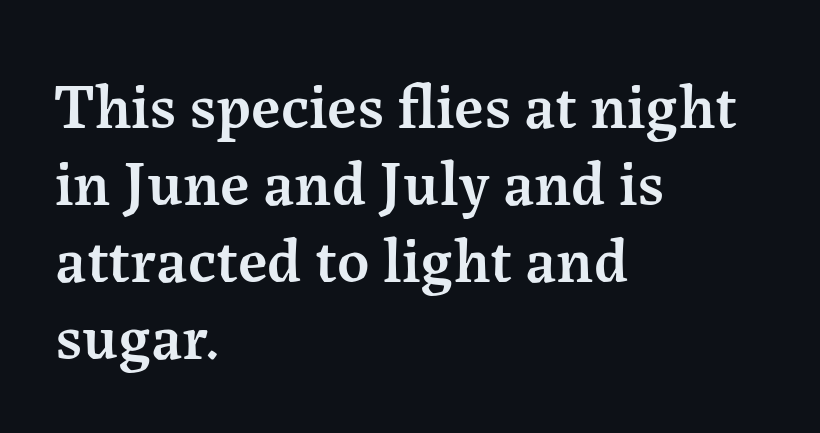
Is this a fixed-width face? No — the glyphs have proportional, varying widths. Each line starts at the same left margin while the right side varies. Examine the stroke ends and you'll spot serifs. There is no visible air inserted between adjacent glyphs.
